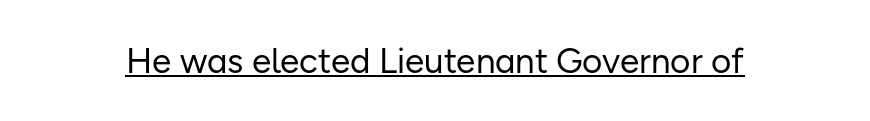
The image shows 35 px regular-weight sans-serif type, upright; set normal letter spacing, underlined; low stroke contrast and a medium x-height.
